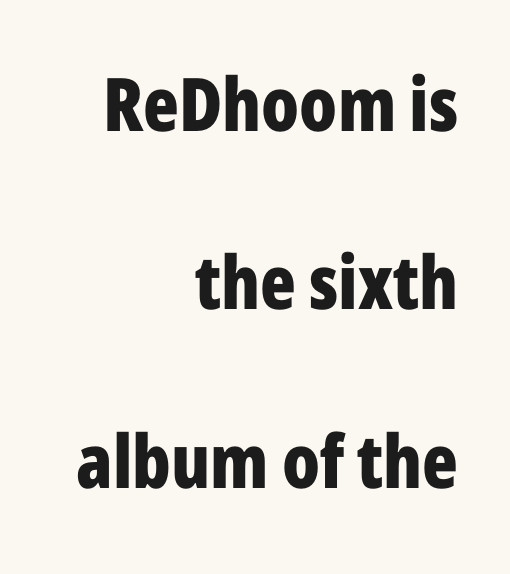
{"serif": "no", "italic": "no", "bold": "yes", "weight": "bold", "width": "condensed", "stroke_contrast": "low", "x_height": "medium", "monospaced": "no", "underline": "no", "align": "right", "line_spacing": "loose", "line_spacing_ratio": 2.41, "letter_spacing": "normal", "letter_spacing_em": 0.0, "glyph_px": 74}
